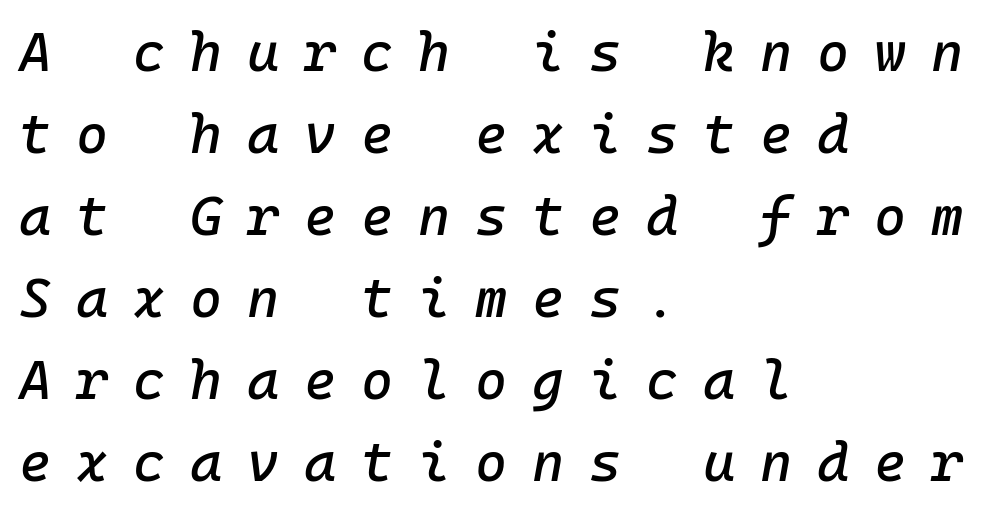
Honestly, the letter spacing is so wide it's the main thing you notice. The leading is moderate, giving the passage an even texture. This rendering uses left alignment, leaving the right contour irregular. Descenders hang freely into open space. The text carries the slant typical of an italic or oblique font.
